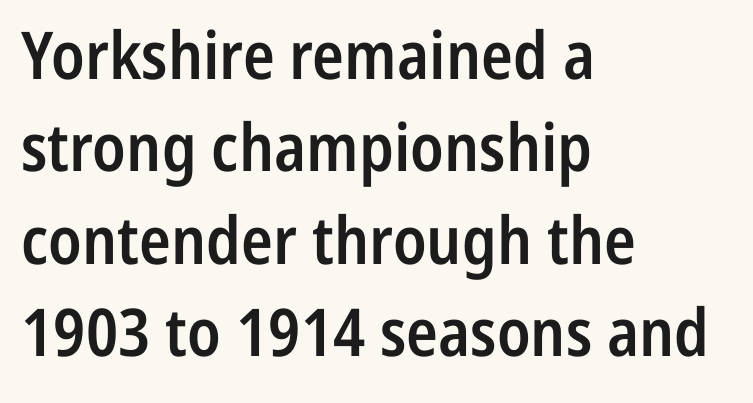
The image shows 66 px semibold, condensed sans-serif type, upright; set left-aligned, normal line spacing (1.4x), normal letter spacing, not underlined; low stroke contrast and a medium x-height.
